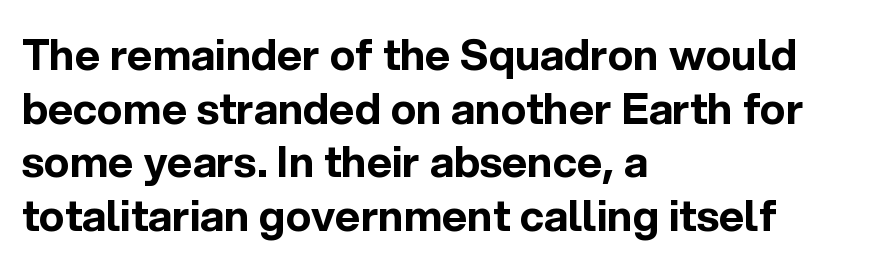
The image shows 43 px bold sans-serif type, upright; set left-aligned, normal line spacing (1.25x), normal letter spacing, not underlined; a medium x-height.
